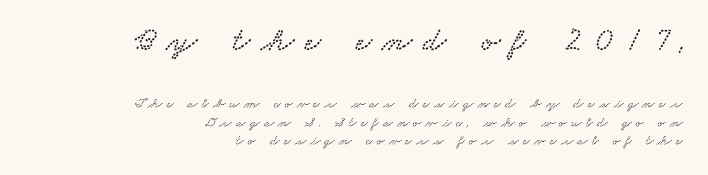
Q: Is the typeface a serif or a sans-serif typeface? A: Serif.
Q: Is the text underlined? A: No.
Q: How is the paragraph aligned? A: Right-aligned.
Q: Is the spacing between letters normal or unusually wide? A: Unusually wide.
Q: Is the spacing between lines tight, normal or loose? A: Normal.
Q: Which block of text is set in a larger size, the first (top) or the second (bottom)? A: The first (top) one.
Q: Width (condensed, normal, or wide)? A: Wide.
Q: Stroke contrast? A: Low.
Q: x-height? A: Small.
Q: Monospaced? A: No.
